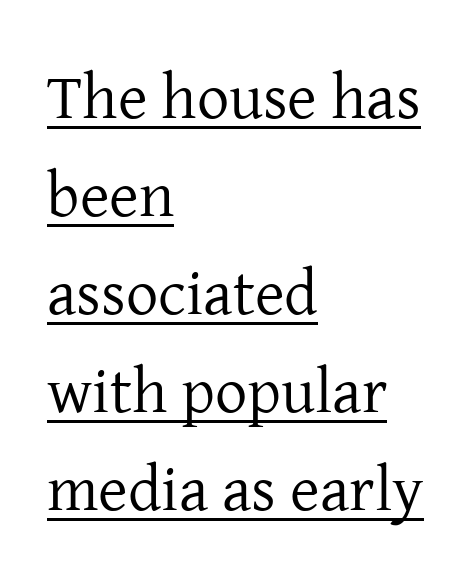
The image shows 64 px regular-weight serif type, upright; set left-aligned, normal line spacing (1.53x), normal letter spacing, underlined; low stroke contrast and a medium x-height.
